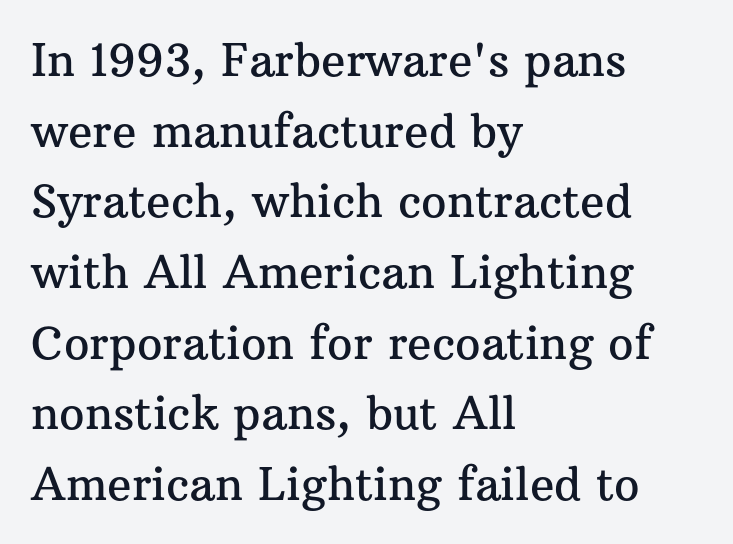
Q: Is the text italic (slanted)? A: No, it is upright.
Q: Is the typeface a serif or a sans-serif typeface? A: Serif.
Q: Is the text underlined? A: No.
Q: How is the paragraph aligned? A: Left-aligned.
Q: Is the spacing between letters normal or unusually wide? A: Normal.
Q: Is the spacing between lines tight, normal or loose? A: Normal.
Q: Width (condensed, normal, or wide)? A: Normal.
Q: Stroke contrast? A: Medium.
Q: x-height? A: Medium.
Q: Monospaced? A: No.
